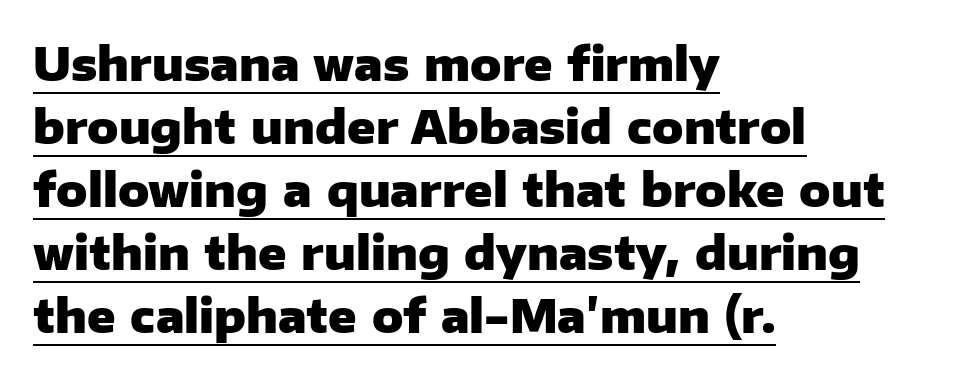
Q: Is the text bold? A: Yes.
Q: Is the text italic (slanted)? A: No, it is upright.
Q: Is the typeface a serif or a sans-serif typeface? A: Sans-serif.
Q: Is the text underlined? A: Yes.
Q: How is the paragraph aligned? A: Left-aligned.
Q: Is the spacing between letters normal or unusually wide? A: Normal.
Q: Is the spacing between lines tight, normal or loose? A: Normal.
Q: Width (condensed, normal, or wide)? A: Normal.
Q: Stroke contrast? A: Low.
Q: x-height? A: Medium.
Q: Monospaced? A: No.
